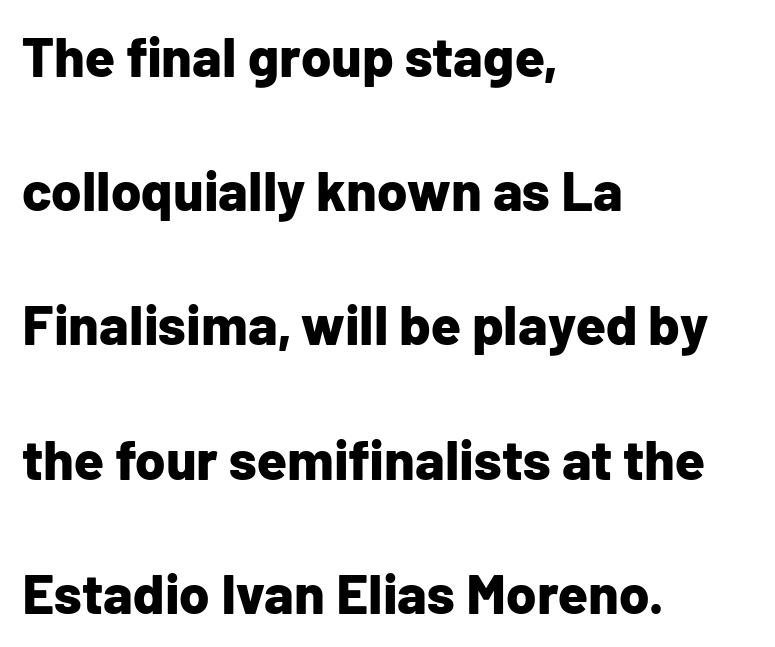
The image shows 55 px bold sans-serif type, upright; set left-aligned, loose line spacing (2.44x), normal letter spacing, not underlined; low stroke contrast and a medium x-height.
